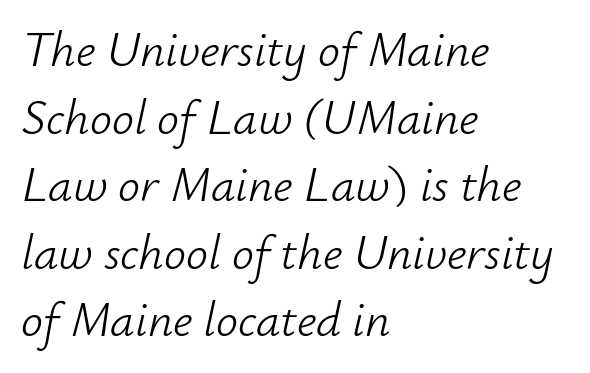
Q: Is the text bold? A: No.
Q: Is the text italic (slanted)? A: Yes, it leans right by about 12 degrees.
Q: Is the text underlined? A: No.
Q: How is the paragraph aligned? A: Left-aligned.
Q: Is the spacing between letters normal or unusually wide? A: Normal.
Q: Is the spacing between lines tight, normal or loose? A: Normal.
Q: Width (condensed, normal, or wide)? A: Normal.
Q: Stroke contrast? A: Low.
Q: x-height? A: Small.
Q: Monospaced? A: No.
